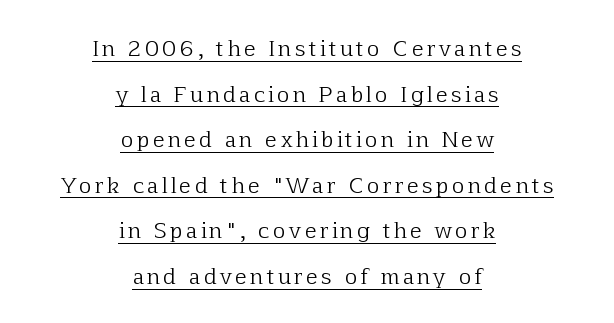
The typeface has the unassuming heft of standard copy or less. If you drew a line through each stem, it would be perfectly vertical. Students, observe the line beneath the letters — that is underlining. The lines are quadded center. Quick note: interline space is abundant.
